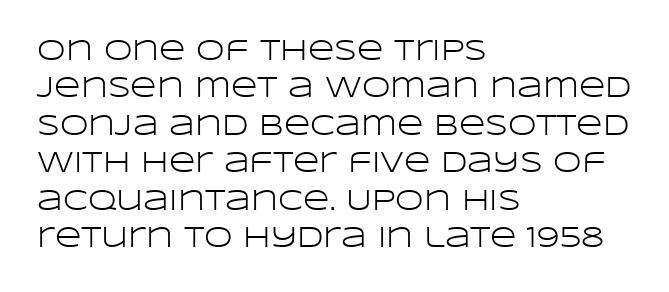
{"serif": "no", "italic": "no", "bold": "no", "weight": "light", "width": "wide", "stroke_contrast": "low", "x_height": "large", "monospaced": "no", "underline": "no", "align": "left", "line_spacing": "normal", "line_spacing_ratio": 1.29, "letter_spacing": "normal", "letter_spacing_em": 0.0, "glyph_px": 29}
